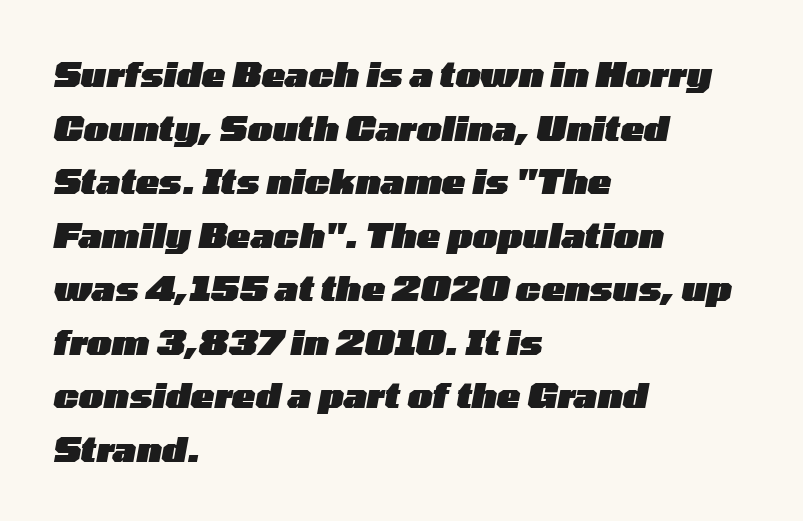
The image shows 35 px heavy, wide type, italic (leaning right); set left-aligned, normal line spacing (1.53x), normal letter spacing, not underlined; low stroke contrast and a medium x-height.
